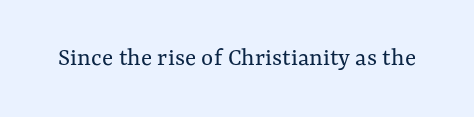
A roman cut, with each character standing at attention. Decoration check: the copy has no underline. The gaps between neighbouring characters are ordinary and unremarkable. Bold? No — there's no thickening of the strokes.
